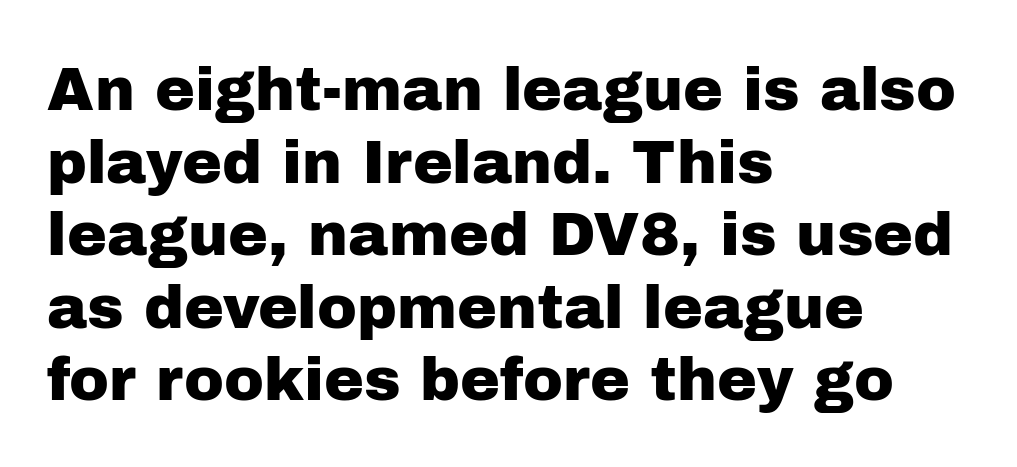
Q: Is the text italic (slanted)? A: No, it is upright.
Q: Is the typeface a serif or a sans-serif typeface? A: Sans-serif.
Q: Is the text underlined? A: No.
Q: How is the paragraph aligned? A: Left-aligned.
Q: Is the spacing between letters normal or unusually wide? A: Normal.
Q: Width (condensed, normal, or wide)? A: Normal.
Q: Stroke contrast? A: Low.
Q: x-height? A: Medium.
Q: Monospaced? A: No.
